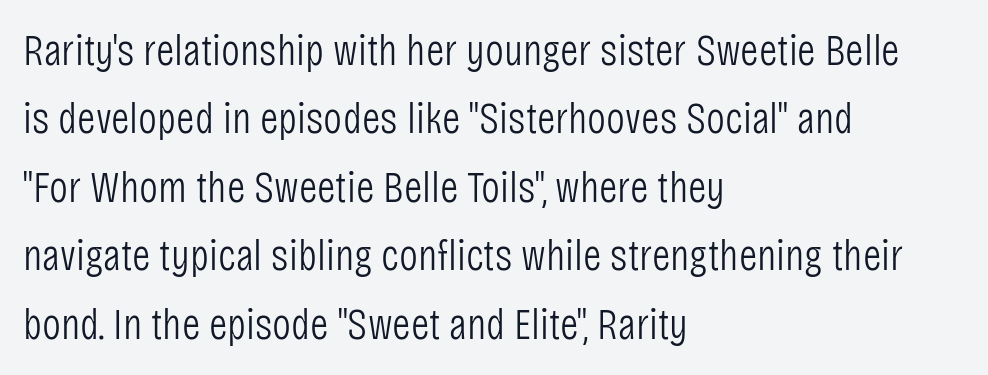
The image shows 45 px light, condensed sans-serif type, upright; set left-aligned, normal line spacing (1.52x), normal letter spacing, not underlined; low stroke contrast and a large x-height.
